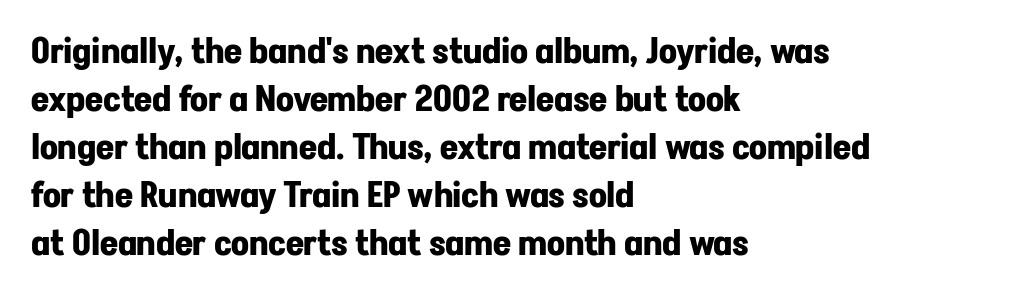
{"serif": "no", "italic": "no", "bold": "yes", "weight": "bold", "width": "normal", "stroke_contrast": "low", "x_height": "medium", "monospaced": "no", "underline": "no", "align": "left", "line_spacing": "normal", "line_spacing_ratio": 1.37, "letter_spacing": "normal", "letter_spacing_em": 0.0, "glyph_px": 35}
